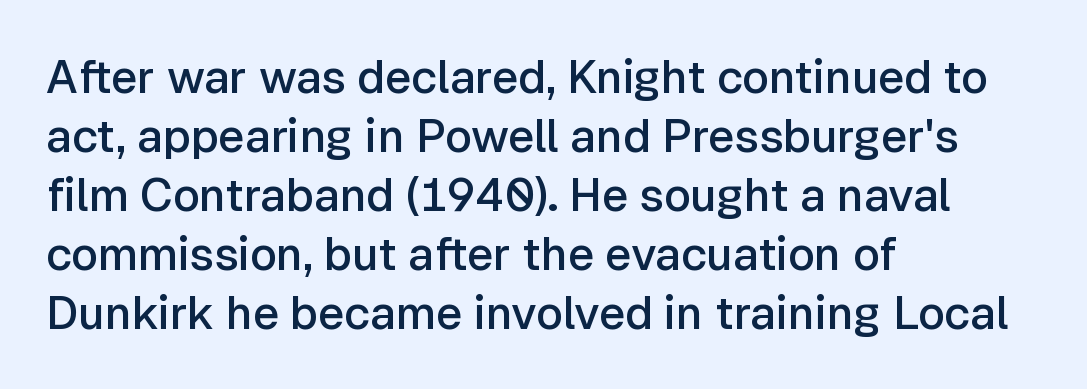
No italicization has been applied; the sample stays upright. Between one letter and the next there's only the usual sliver of space. Emphasis by weight is partial: semibold. The lines sit at an ordinary, default distance from one another. You could not count columns in this text — the font is proportionally spaced. Typeset ragged right — the left edge is the straight one.
